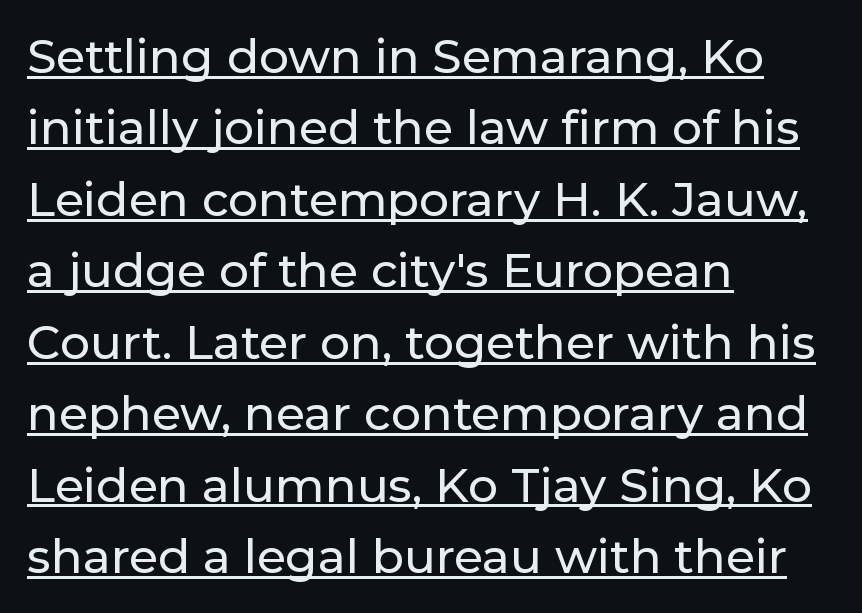
Q: Is the text italic (slanted)? A: No, it is upright.
Q: Is the typeface a serif or a sans-serif typeface? A: Sans-serif.
Q: Is the text underlined? A: Yes.
Q: How is the paragraph aligned? A: Left-aligned.
Q: Is the spacing between letters normal or unusually wide? A: Normal.
Q: Is the spacing between lines tight, normal or loose? A: Normal.
Q: Width (condensed, normal, or wide)? A: Normal.
Q: Stroke contrast? A: Low.
Q: x-height? A: Medium.
Q: Monospaced? A: No.
